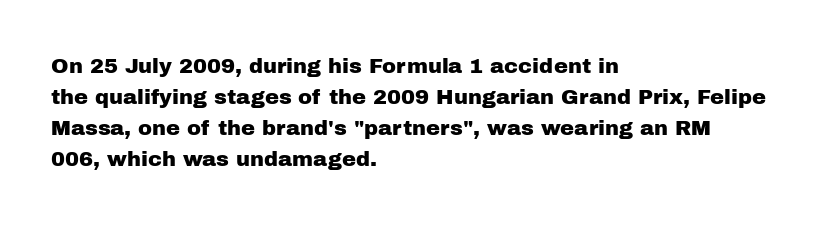
{"italic": "no", "underline": "no", "align": "left", "line_spacing": "normal", "line_spacing_ratio": 1.48, "letter_spacing": "normal", "letter_spacing_em": 0.0, "glyph_px": 21}
